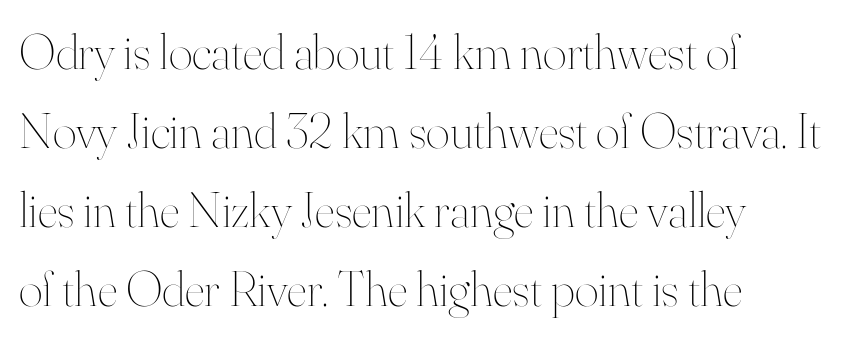
The rag falls on the right side of this text block. Horizontal bands of white between lines are of average thickness. Descenders are the only things crossing below the line. The letters advance in unequal steps, a hallmark of proportional type. Characters follow at the spacing the type designer built in.
